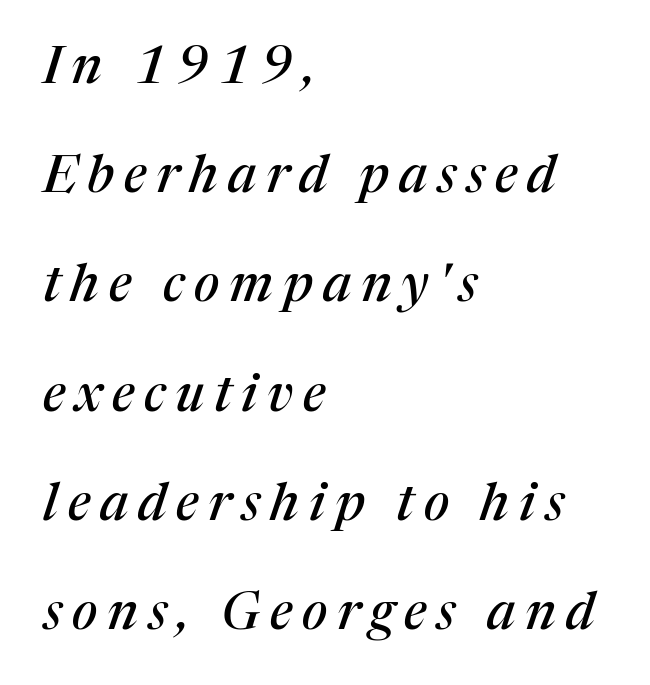
Q: Is the text italic (slanted)? A: Yes, it leans right by about 17 degrees.
Q: Is the typeface a serif or a sans-serif typeface? A: Serif.
Q: Is the text underlined? A: No.
Q: How is the paragraph aligned? A: Left-aligned.
Q: Is the spacing between lines tight, normal or loose? A: Loose.
Q: Width (condensed, normal, or wide)? A: Normal.
Q: Stroke contrast? A: Medium.
Q: x-height? A: Medium.
Q: Monospaced? A: No.
